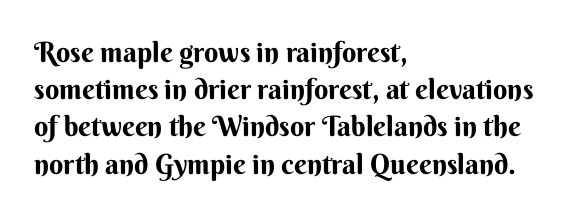
The image shows 28 px bold sans-serif type, upright; set left-aligned, normal line spacing (1.33x), normal letter spacing, not underlined; medium stroke contrast and a small x-height.
